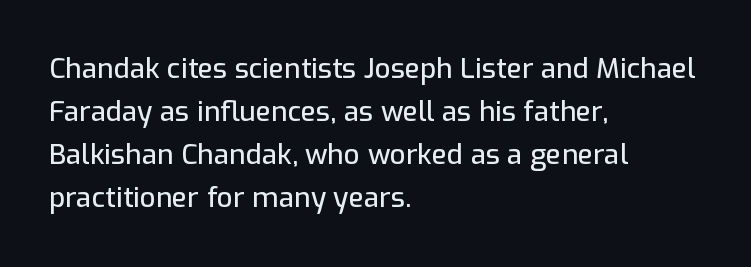
Vertically, the passage feels balanced, rows spaced as you'd expect. What kind of face is this? One without serifs — a sans. Here the designer chose a conventional face with non-uniform glyph widths. Look at the tracking — it's just the regular setting, nothing added. Designer's note — italics off, roman on.
